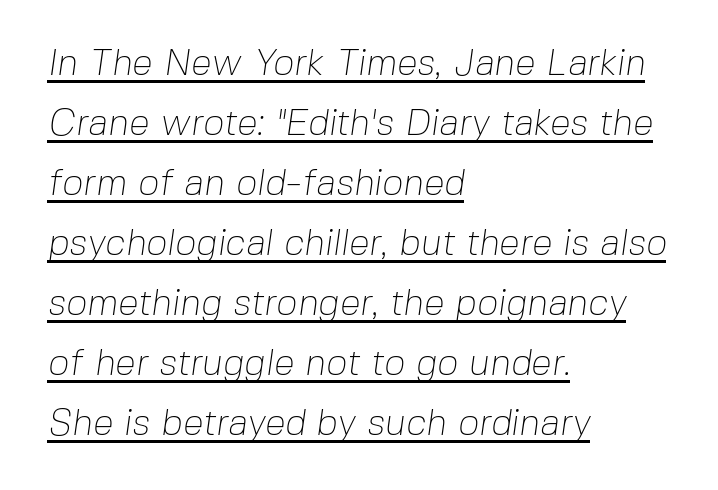
The face used here appears with an underline applied. Do the characters align in a grid? No, the font is proportional. The rendering anchors every line to the left-hand side. The passage shown is typeset with a sans-serif family.
